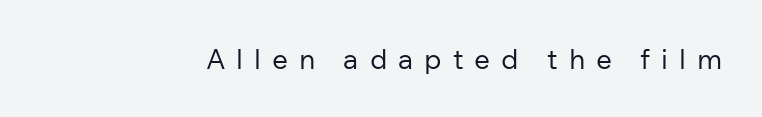
Q: Is the text bold? A: No.
Q: Is the text italic (slanted)? A: No, it is upright.
Q: Is the typeface a serif or a sans-serif typeface? A: Sans-serif.
Q: Is the text underlined? A: No.
Q: Is the spacing between letters normal or unusually wide? A: Unusually wide.
Q: Width (condensed, normal, or wide)? A: Normal.
Q: Stroke contrast? A: Low.
Q: x-height? A: Medium.
Q: Monospaced? A: No.
